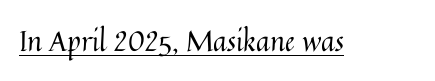
Q: Is the text bold? A: No.
Q: Is the text italic (slanted)? A: Yes.
Q: Is the text underlined? A: Yes.
Q: Is the spacing between letters normal or unusually wide? A: Normal.
Q: Width (condensed, normal, or wide)? A: Normal.
Q: Stroke contrast? A: Medium.
Q: x-height? A: Medium.
Q: Monospaced? A: No.
